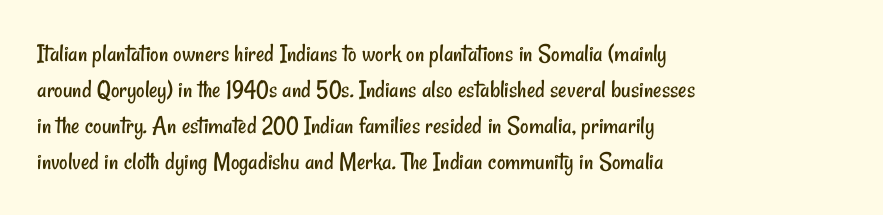
Q: Is the text bold? A: No.
Q: Is the text underlined? A: No.
Q: How is the paragraph aligned? A: Left-aligned.
Q: Is the spacing between letters normal or unusually wide? A: Normal.
Q: Is the spacing between lines tight, normal or loose? A: Normal.
